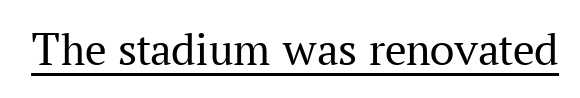
Q: Is the text bold? A: No.
Q: Is the text italic (slanted)? A: No, it is upright.
Q: Is the typeface a serif or a sans-serif typeface? A: Serif.
Q: Is the text underlined? A: Yes.
Q: Is the spacing between letters normal or unusually wide? A: Normal.
Q: Width (condensed, normal, or wide)? A: Normal.
Q: Stroke contrast? A: Medium.
Q: x-height? A: Medium.
Q: Monospaced? A: No.
